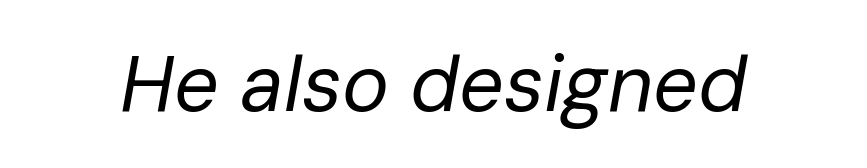
Descenders are the only things crossing below the line. Proportional: the letters do not fall into vertical columns. The lettering tilts uniformly, giving the passage an italic look. This reads as an unemphasized weight, regular at the heaviest. Default kerning and tracking; the words read as compact shapes.
